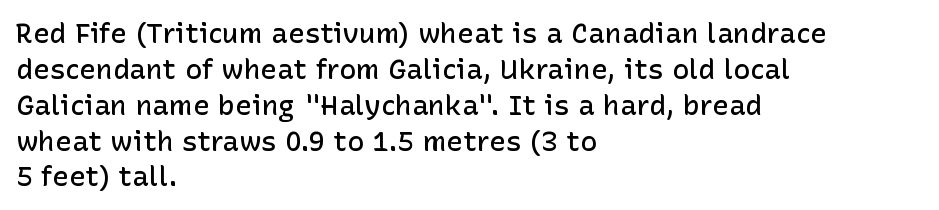
Observe the absence of serifs on each vertical stroke in this sample. The foot of each line stays bare and open. What weight is shown? A semibold, between regular and bold. Line spacing here is normal.
